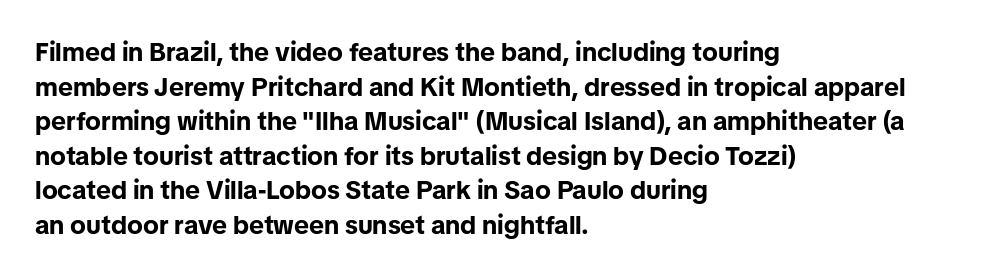
The image shows 26 px bold type, upright; set left-aligned, normal line spacing (1.33x), normal letter spacing, not underlined.
